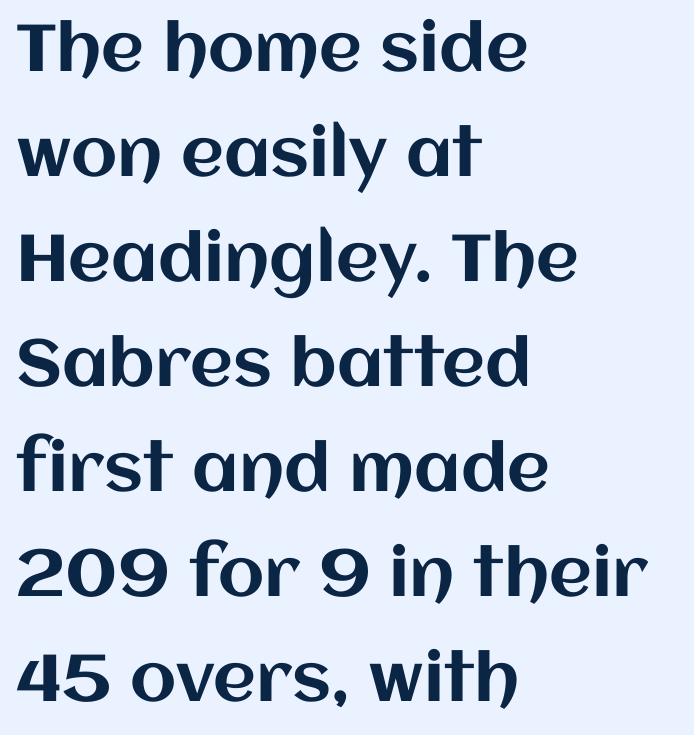
The image shows 66 px text type, upright; set left-aligned, normal line spacing (1.59x), normal letter spacing, not underlined; medium stroke contrast and a large x-height.
